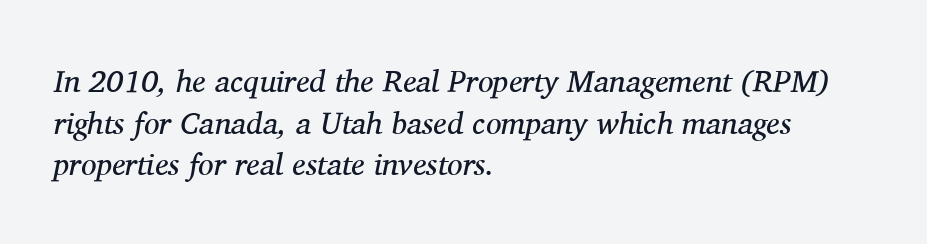
The image shows 31 px regular-weight serif type, italic (leaning right); set left-aligned, normal line spacing (1.34x), normal letter spacing, not underlined; medium stroke contrast and a medium x-height.
